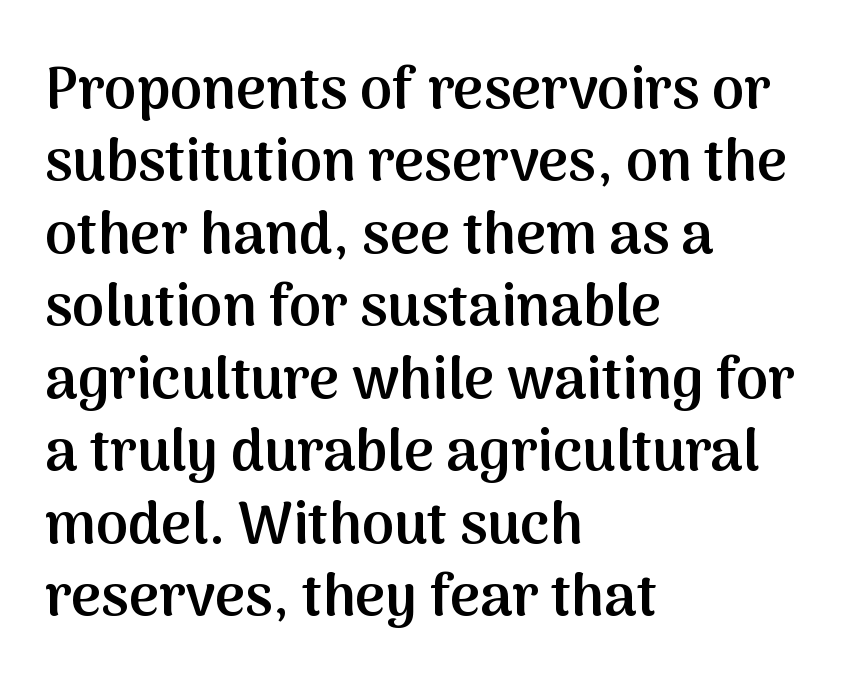
The image shows 58 px semibold sans-serif type, upright; set left-aligned, normal line spacing (1.25x), normal letter spacing, not underlined; medium stroke contrast and a medium x-height.
